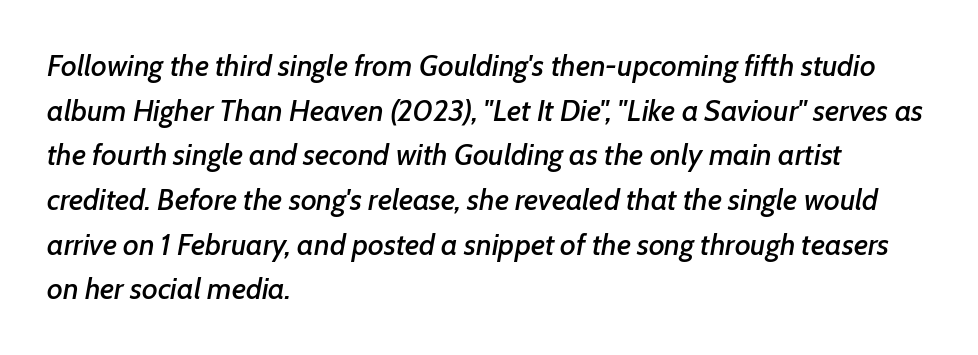
Q: Is the text italic (slanted)? A: Yes, it leans right by about 7 degrees.
Q: Is the text underlined? A: No.
Q: How is the paragraph aligned? A: Left-aligned.
Q: Is the spacing between letters normal or unusually wide? A: Normal.
Q: Is the spacing between lines tight, normal or loose? A: Normal.
Q: Width (condensed, normal, or wide)? A: Normal.
Q: Stroke contrast? A: Low.
Q: x-height? A: Medium.
Q: Monospaced? A: No.
